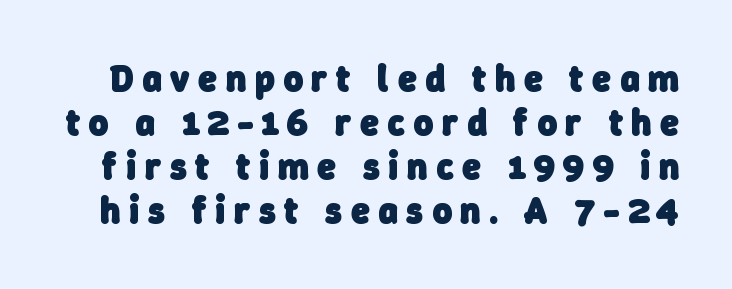
The image shows 37 px heavy sans-serif type; set line spacing 1.19x, unusually wide letter spacing (+0.24 em), not underlined; low stroke contrast and a medium x-height.
